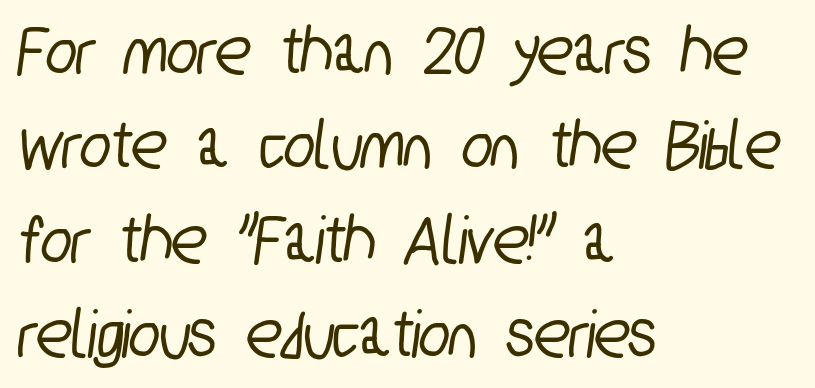
The image shows 72 px condensed sans-serif type; set left-aligned, normal line spacing (1.31x), normal letter spacing, not underlined; low stroke contrast and a medium x-height.
